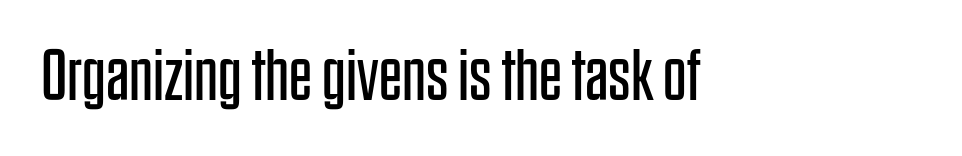
Casual observation: everything's shoved over to the left. Stroke mass is kept to a normal reading level or below. The glyphs in this specimen are sans serif. You could not count columns in this text — the font is proportionally spaced.
